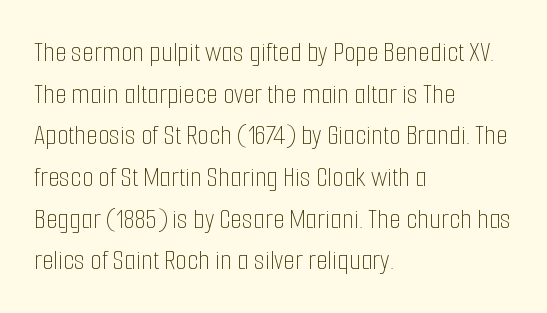
The image shows 30 px thin, condensed type, upright; set left-aligned, normal line spacing (1.39x), normal letter spacing, not underlined; low stroke contrast and a medium x-height.
